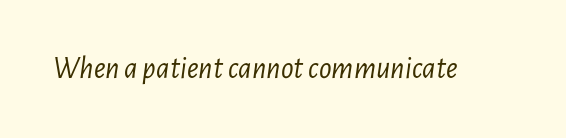
Underlining? Definitely not there. Characters are canted at an angle relative to the baseline's perpendicular. No letter is thick-stroked: the sample isn't bold. This sample has the flowing, uneven cadence of proportional lettering.
